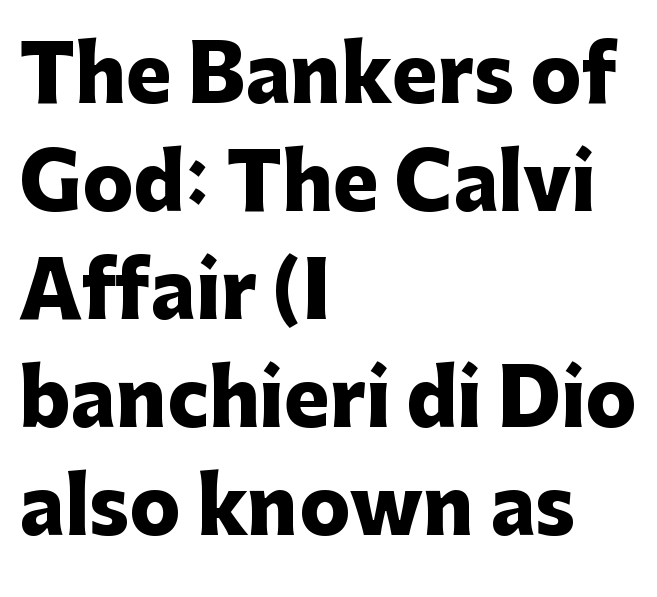
The image shows 76 px heavy sans-serif type, upright; set left-aligned, normal line spacing (1.42x), normal letter spacing, not underlined; low stroke contrast and a medium x-height.
